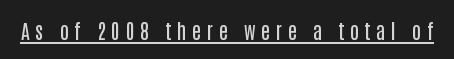
{"italic": "no", "bold": "semi", "underline": "yes", "letter_spacing": "wide", "letter_spacing_em": 0.29, "glyph_px": 20}
